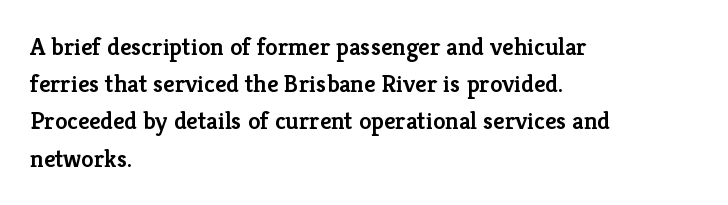
{"italic": "no", "bold": "semi", "underline": "no", "align": "left", "line_spacing": "normal", "line_spacing_ratio": 1.49, "letter_spacing": "normal", "letter_spacing_em": 0.0, "glyph_px": 25}
